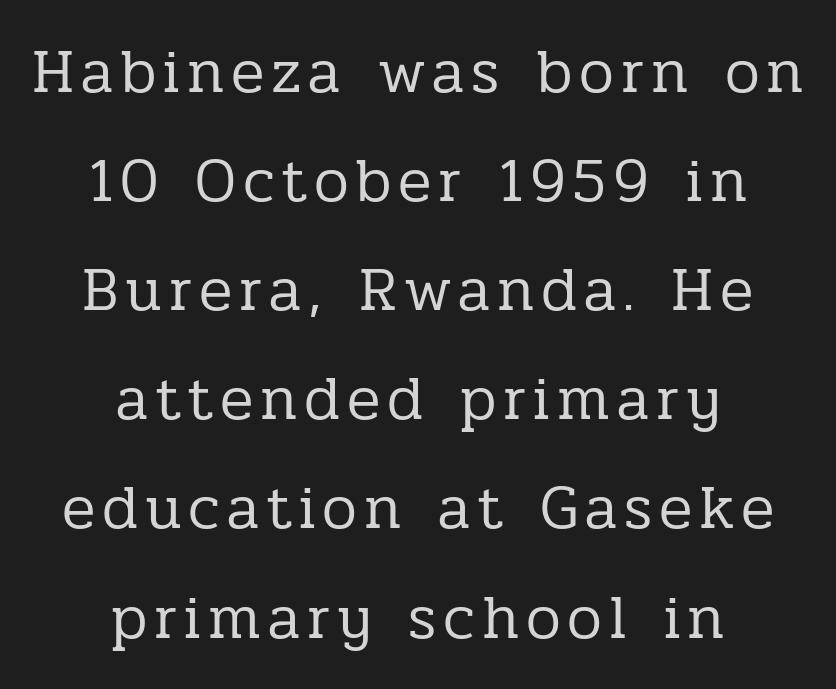
The image shows 62 px regular-weight serif type, upright; set centered, line spacing 1.76x, not underlined; low stroke contrast and a medium x-height.
